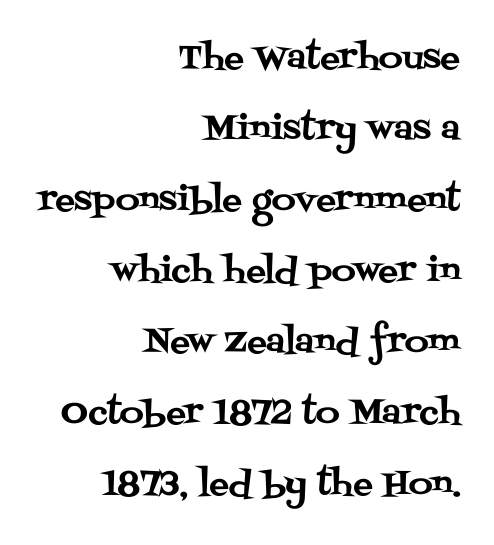
Q: Is the text italic (slanted)? A: No, it is upright.
Q: Is the typeface a serif or a sans-serif typeface? A: Serif.
Q: Is the text underlined? A: No.
Q: How is the paragraph aligned? A: Right-aligned.
Q: Is the spacing between letters normal or unusually wide? A: Normal.
Q: Is the spacing between lines tight, normal or loose? A: Loose.
Q: Width (condensed, normal, or wide)? A: Normal.
Q: Stroke contrast? A: Medium.
Q: x-height? A: Large.
Q: Monospaced? A: No.
